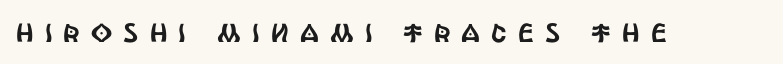
{"italic": "no", "underline": "no", "letter_spacing": "wide", "letter_spacing_em": 0.43, "glyph_px": 26}
